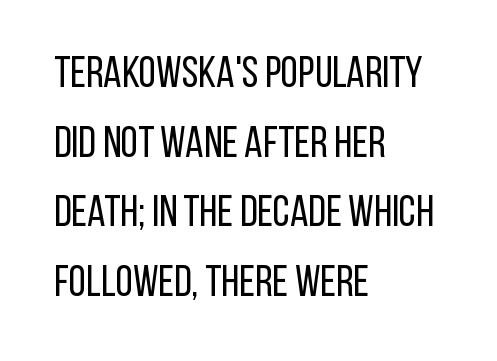
Q: Is the text bold? A: No.
Q: Is the text italic (slanted)? A: No, it is upright.
Q: Is the typeface a serif or a sans-serif typeface? A: Sans-serif.
Q: Is the text underlined? A: No.
Q: How is the paragraph aligned? A: Left-aligned.
Q: Is the spacing between letters normal or unusually wide? A: Normal.
Q: Is the spacing between lines tight, normal or loose? A: Normal.
Q: Width (condensed, normal, or wide)? A: Condensed.
Q: Stroke contrast? A: Low.
Q: x-height? A: Large.
Q: Monospaced? A: No.
